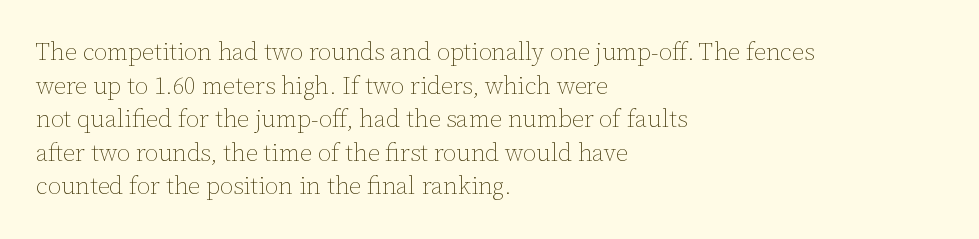
Does the copy run flush right? No — it runs flush left. Does extra space separate the letters? No, they use regular spacing. The letters look calm and open, with moderate or lighter stems. Beneath every word, the page is bare. Normally led — the rows are evenly, conventionally spaced.
